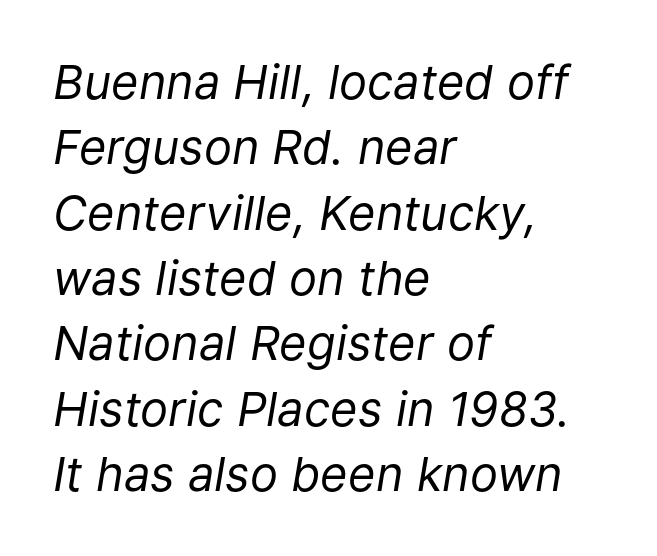
The image shows 47 px regular-weight type, italic (leaning right); set left-aligned, normal line spacing (1.39x), normal letter spacing, not underlined; low stroke contrast and a medium x-height.
